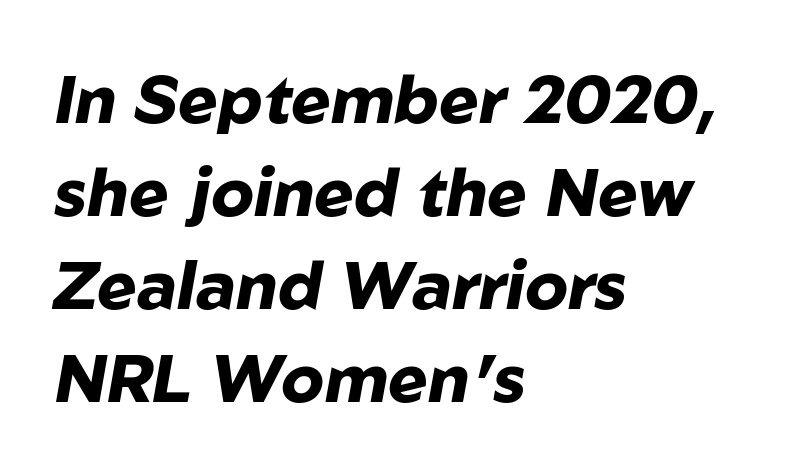
{"italic": "yes", "lean": "right", "slant_degrees": 10, "bold": "yes", "weight": "heavy", "width": "normal", "stroke_contrast": "low", "x_height": "medium", "monospaced": "no", "underline": "no", "align": "left", "line_spacing": "normal", "line_spacing_ratio": 1.39, "letter_spacing": "normal", "letter_spacing_em": 0.0, "glyph_px": 67}
